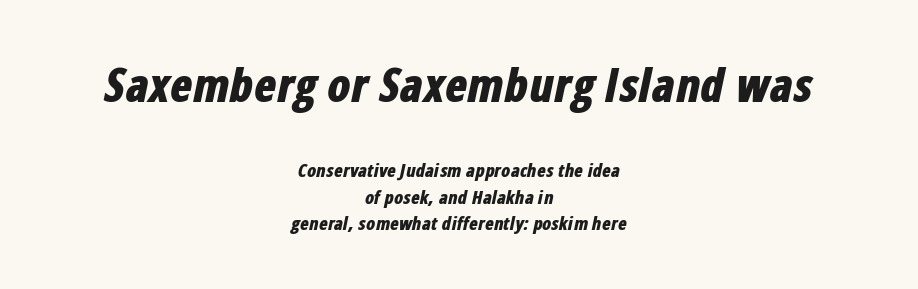
The image shows 46 px bold, condensed type, italic (leaning right); set centered, normal line spacing (1.48x), normal letter spacing, not underlined; the first (top) block is 2.56x larger; low stroke contrast and a medium x-height.
